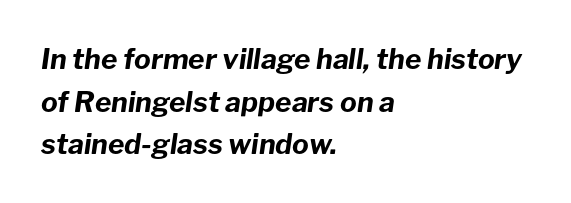
The image shows 28 px bold type, italic (leaning right); set left-aligned, normal line spacing (1.52x), normal letter spacing, not underlined; low stroke contrast and a medium x-height.
